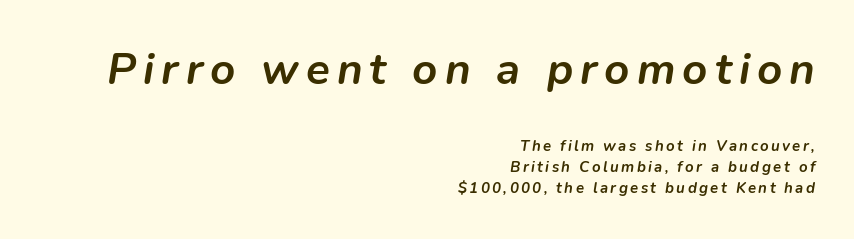
Q: Is the text bold? A: Yes.
Q: Is the text italic (slanted)? A: Yes, it leans right by about 9 degrees.
Q: Is the text underlined? A: No.
Q: How is the paragraph aligned? A: Right-aligned.
Q: Is the spacing between lines tight, normal or loose? A: Normal.
Q: Which block of text is set in a larger size, the first (top) or the second (bottom)? A: The first (top) one.
Q: Width (condensed, normal, or wide)? A: Normal.
Q: Stroke contrast? A: Low.
Q: x-height? A: Medium.
Q: Monospaced? A: No.
